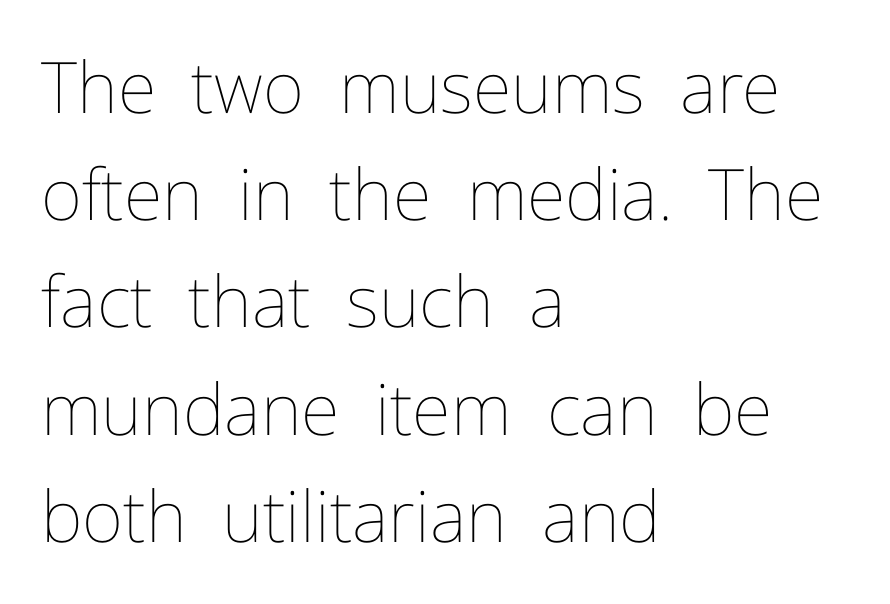
These lines are rendered in a variable-pitch font. Look at the tracking — it's just the regular setting, nothing added. Each new line begins a customary step beneath the previous one. Stem width sits at or under what a default text font uses.
